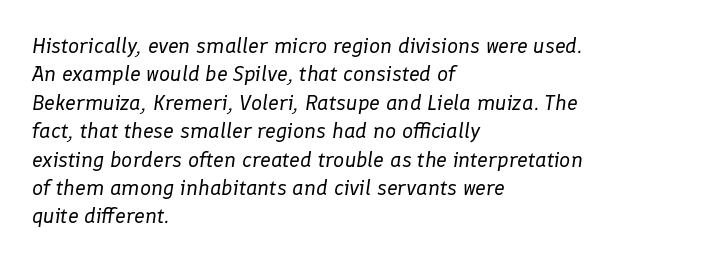
Q: Is the text bold? A: No.
Q: Is the text italic (slanted)? A: Yes, it leans right by about 8 degrees.
Q: Is the text underlined? A: No.
Q: How is the paragraph aligned? A: Left-aligned.
Q: Is the spacing between letters normal or unusually wide? A: Normal.
Q: Is the spacing between lines tight, normal or loose? A: Normal.
